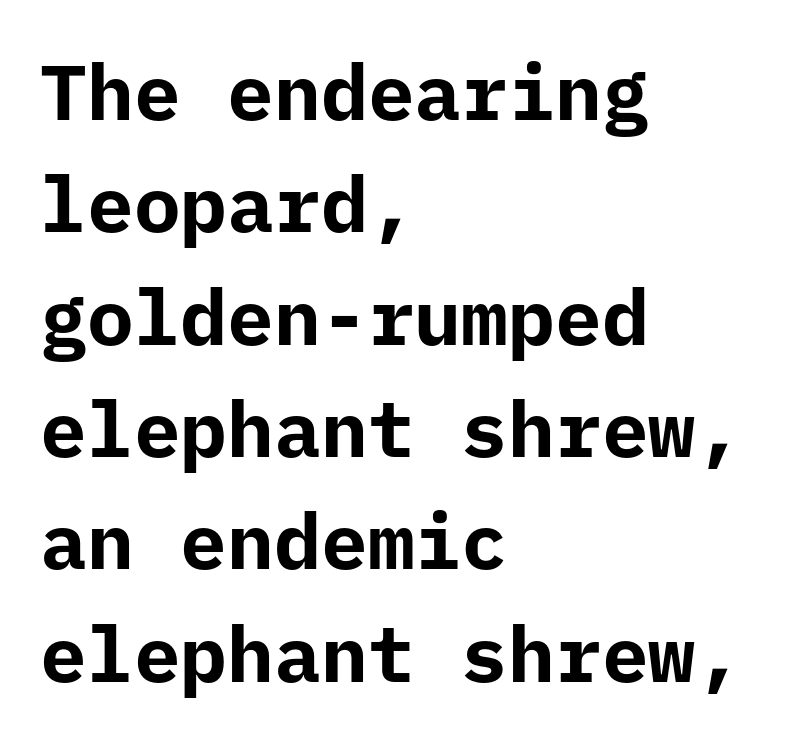
Q: Is the text bold? A: Yes.
Q: Is the text italic (slanted)? A: No, it is upright.
Q: Is the typeface a serif or a sans-serif typeface? A: Sans-serif.
Q: Is the text underlined? A: No.
Q: How is the paragraph aligned? A: Left-aligned.
Q: Is the spacing between letters normal or unusually wide? A: Normal.
Q: Is the spacing between lines tight, normal or loose? A: Normal.
Q: Width (condensed, normal, or wide)? A: Normal.
Q: Stroke contrast? A: Low.
Q: x-height? A: Medium.
Q: Monospaced? A: Yes.
